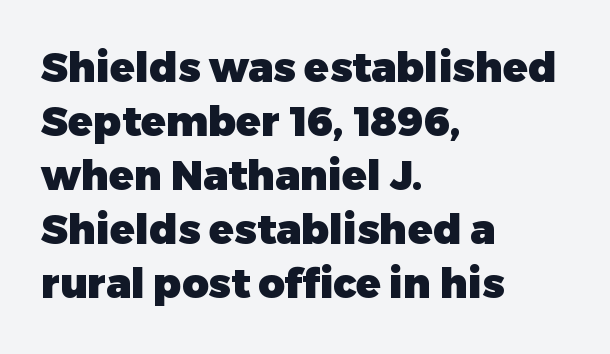
Note: no serifs on the glyphs. The space beneath each line is pristine and unruled. The sample has been set heavy, in full bold. Does extra space separate the letters? No, they use regular spacing.
